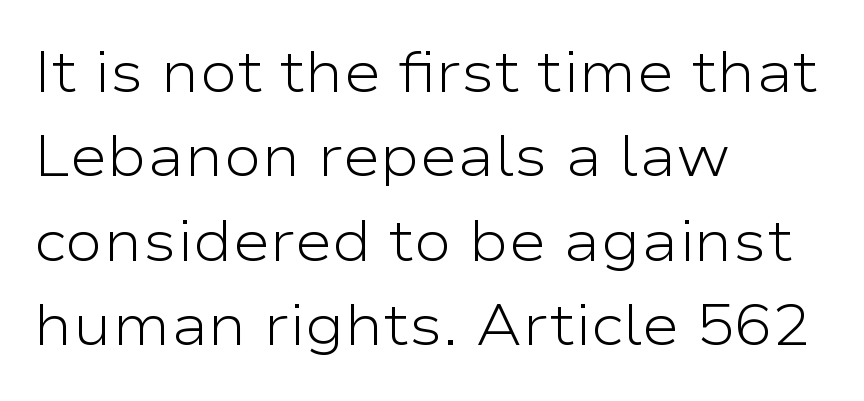
The image shows 57 px light, wide sans-serif type, upright; set left-aligned, normal line spacing (1.48x), normal letter spacing, not underlined; low stroke contrast and a medium x-height.
